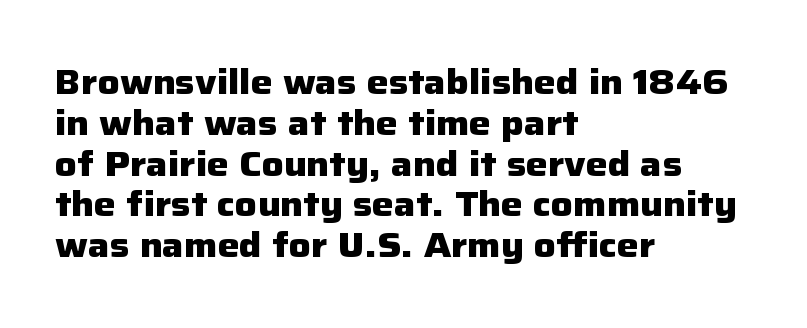
The image shows 34 px heavy sans-serif type, upright; set left-aligned, line spacing 1.2x, normal letter spacing, not underlined; low stroke contrast and a medium x-height.
